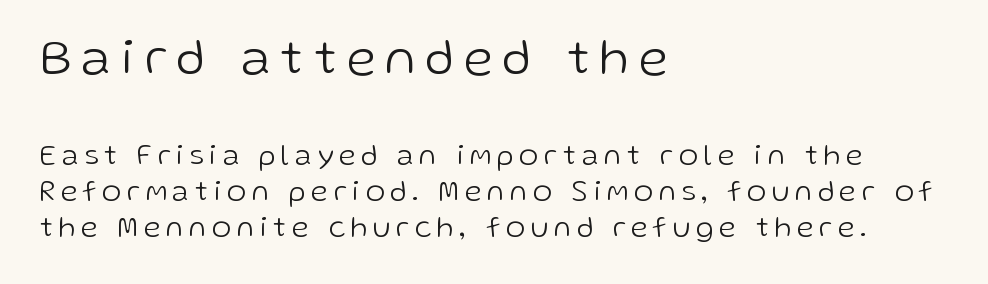
Caption: face not bold, strokes unweighted. Of the two passages, the one on top uses the larger point size. Each letter keeps its own natural width here, so spacing adapts to shape. No word sits above an underline.
